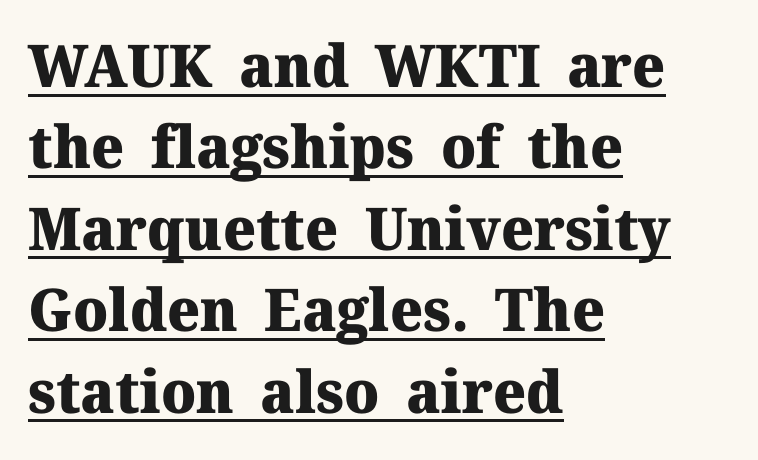
The image shows 59 px heavy serif type, upright; set left-aligned, normal line spacing (1.38x), normal letter spacing, underlined; medium stroke contrast and a medium x-height.
